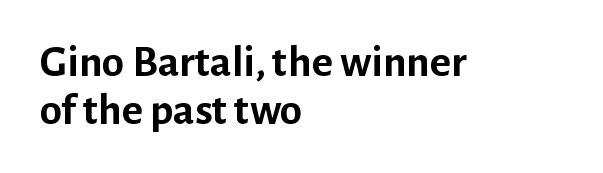
A bare baseline throughout the passage. This is the regular roman posture of the typeface. Tracking here is standard; glyphs follow each other at the usual distance. How would I describe the line gaps? Narrow and economical. The paragraph shown leans on its left margin. Pretty heavy lettering here — definitely bold.
